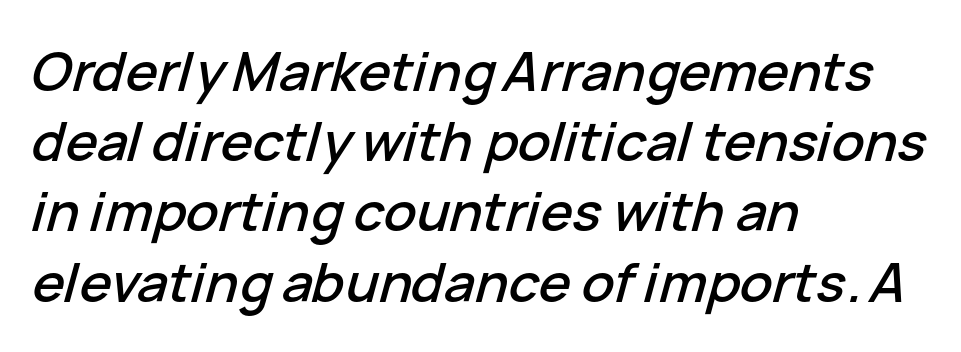
Q: Is the text italic (slanted)? A: Yes, it leans right by about 15 degrees.
Q: Is the text underlined? A: No.
Q: How is the paragraph aligned? A: Left-aligned.
Q: Is the spacing between letters normal or unusually wide? A: Normal.
Q: Is the spacing between lines tight, normal or loose? A: Normal.
Q: Width (condensed, normal, or wide)? A: Normal.
Q: Stroke contrast? A: Low.
Q: x-height? A: Medium.
Q: Monospaced? A: No.
